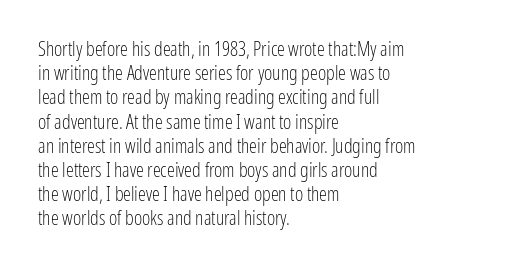
Q: Is the text bold? A: No.
Q: Is the text italic (slanted)? A: No, it is upright.
Q: Is the text underlined? A: No.
Q: How is the paragraph aligned? A: Left-aligned.
Q: Is the spacing between letters normal or unusually wide? A: Normal.
